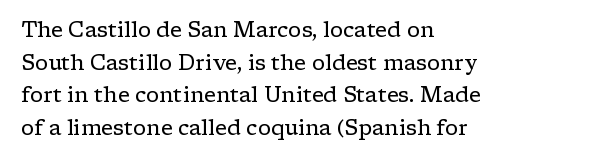
{"italic": "no", "bold": "no", "underline": "no", "align": "left", "line_spacing": "normal", "line_spacing_ratio": 1.55, "letter_spacing": "normal", "letter_spacing_em": 0.0, "glyph_px": 21}
